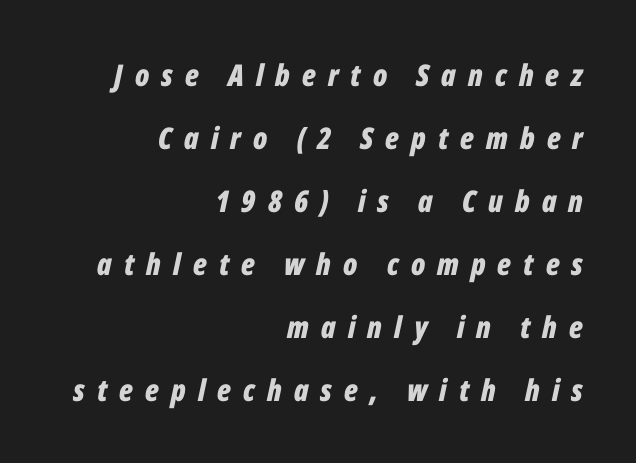
Which margin do the lines hug? The right one — the left edge is uneven. Plain, unruled lines of type. A typesetter would mark this as italic. Rows of type keep a wide berth in the vertical direction. The tracking jumps out immediately: characters are airy and widely separated.
